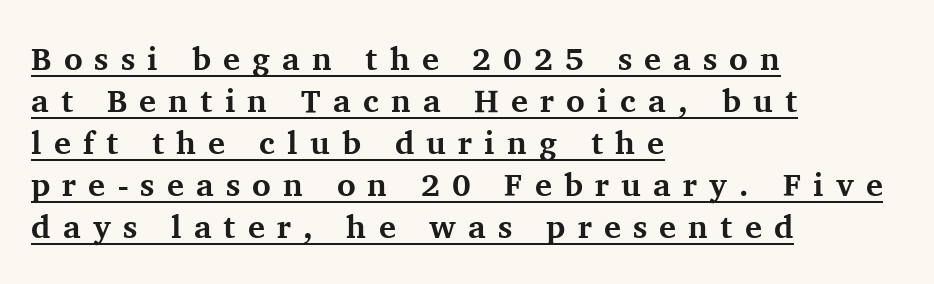
The text was rendered using a seriffed face with decorative stroke endings. The line-height multiplier appears to be the usual default. Honestly, the letter spacing is so wide it's the main thing you notice. These lines are rendered in a variable-pitch font. Underlining? Definitely there. Ascenders rise straight up at ninety degrees.
